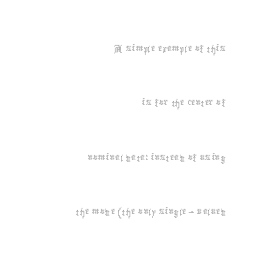
The line-height multiplier appears high, well above default. This reads as an unemphasized weight, regular at the heaviest. This sample is right-justified, so line beginnings fall wherever the words allow. Clear beneath every line of the passage. The specimen reads as upright at a glance.
